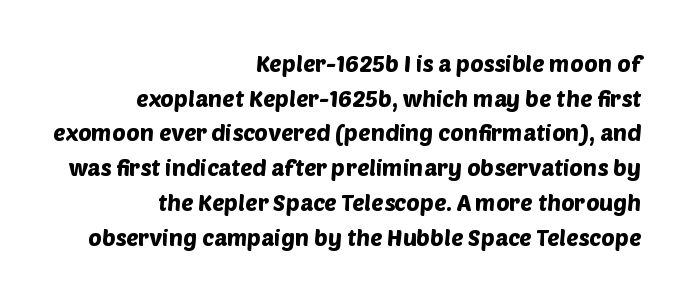
Q: Is the text underlined? A: No.
Q: How is the paragraph aligned? A: Right-aligned.
Q: Is the spacing between letters normal or unusually wide? A: Normal.
Q: Is the spacing between lines tight, normal or loose? A: Normal.
